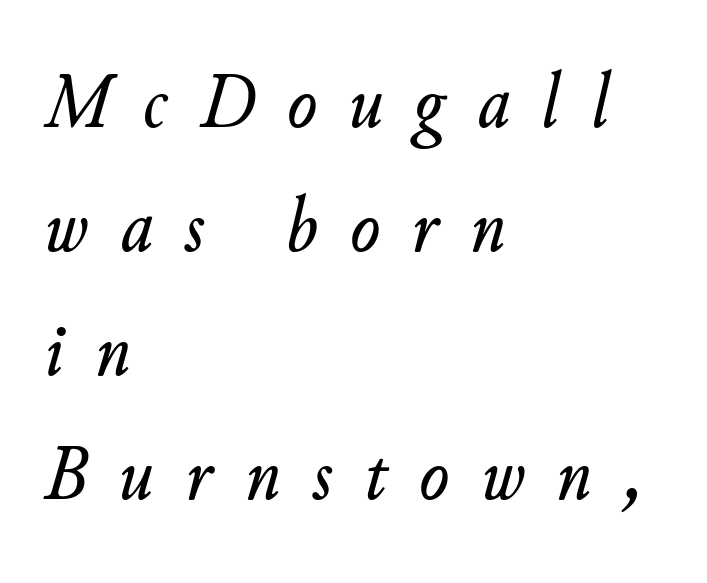
The image shows 78 px text type, italic (leaning right); set left-aligned, normal line spacing (1.59x), unusually wide letter spacing (+0.42 em), not underlined; low stroke contrast and a small x-height.
